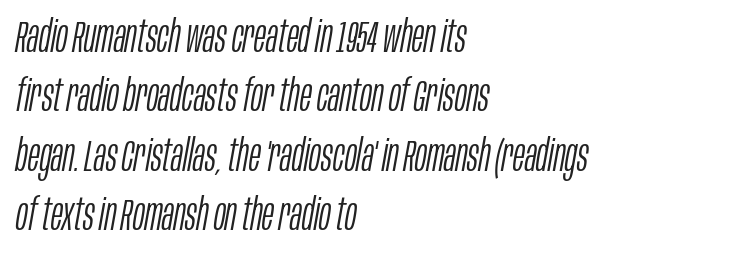
{"italic": "yes", "lean": "right", "slant_degrees": 10, "bold": "no", "weight": "light", "width": "condensed", "stroke_contrast": "low", "x_height": "large", "monospaced": "no", "underline": "no", "align": "left", "line_spacing": "normal", "line_spacing_ratio": 1.32, "letter_spacing": "normal", "letter_spacing_em": 0.0, "glyph_px": 45}
